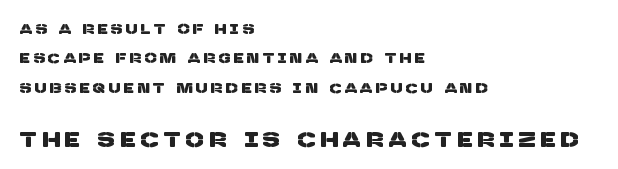
Small over large — that's the arrangement of the two blocks here. Summary of vertical rhythm: relaxed, with wide interline spacing. Alignment: flush left. The gaps between neighbouring characters are conspicuously large. The baseline area is clear.
